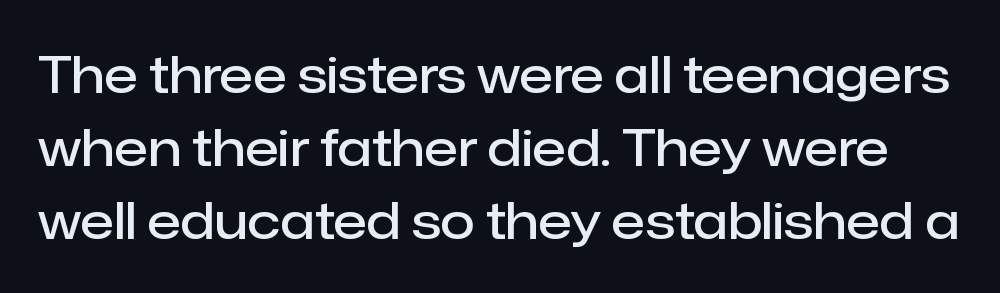
Q: Is the text bold? A: Semi-bold.
Q: Is the text italic (slanted)? A: No, it is upright.
Q: Is the typeface a serif or a sans-serif typeface? A: Sans-serif.
Q: Is the text underlined? A: No.
Q: Is the spacing between letters normal or unusually wide? A: Normal.
Q: Is the spacing between lines tight, normal or loose? A: Normal.
Q: Width (condensed, normal, or wide)? A: Normal.
Q: Stroke contrast? A: Low.
Q: x-height? A: Medium.
Q: Monospaced? A: No.
